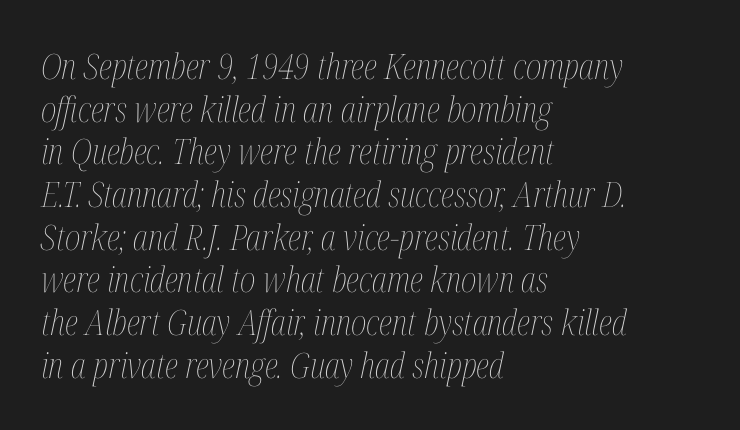
Alignment: flush left. Compared with typical body copy, the letter spacing here is the same. Posture: slanted. The letters look calm and open, with moderate or lighter stems.
